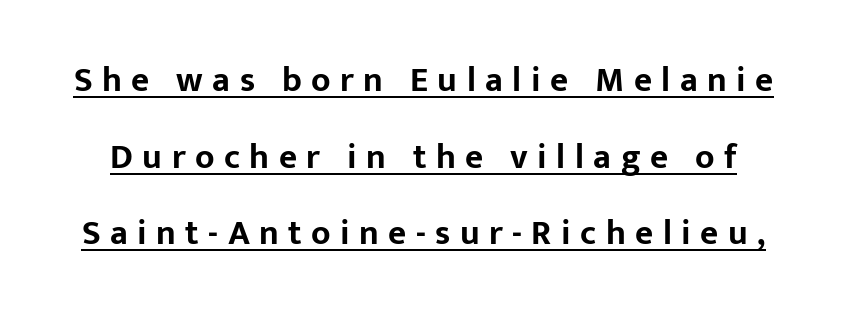
Letterform terminals end flat and unadorned throughout the passage. Looks like someone drew a line under every word here. Short note: letters widely spaced. What weight is shown? A full bold with thick strokes. Proportional: the letters do not fall into vertical columns.
